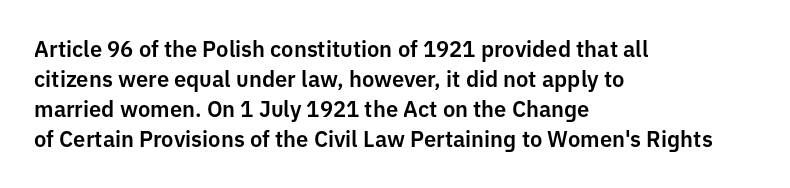
Q: Is the text italic (slanted)? A: No, it is upright.
Q: Is the text underlined? A: No.
Q: How is the paragraph aligned? A: Left-aligned.
Q: Is the spacing between letters normal or unusually wide? A: Normal.
Q: Is the spacing between lines tight, normal or loose? A: Normal.
